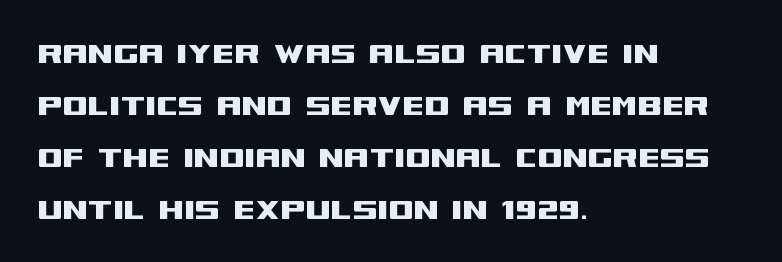
{"serif": "no", "italic": "no", "width": "wide", "stroke_contrast": "medium", "x_height": "large", "monospaced": "no", "underline": "no", "align": "left", "line_spacing": "normal", "line_spacing_ratio": 1.44, "letter_spacing": "normal", "letter_spacing_em": 0.0, "glyph_px": 36}
